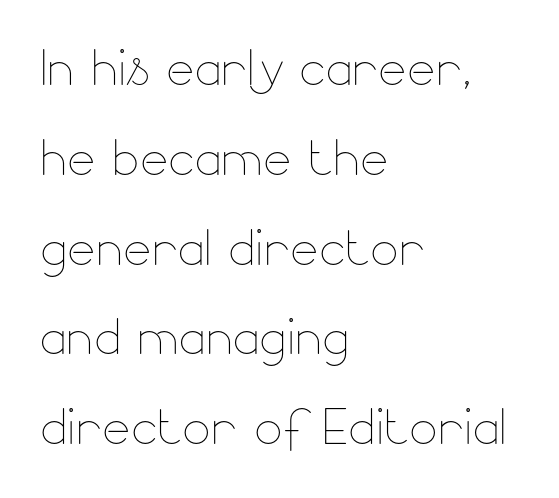
The image shows 67 px thin type, upright; set left-aligned, normal line spacing (1.34x), normal letter spacing, not underlined; low stroke contrast and a small x-height.
